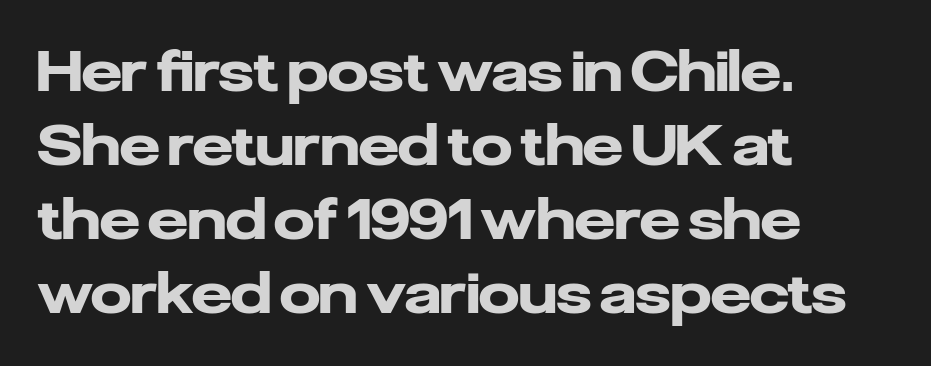
Q: Is the text bold? A: Yes.
Q: Is the text italic (slanted)? A: No, it is upright.
Q: Is the typeface a serif or a sans-serif typeface? A: Sans-serif.
Q: Is the text underlined? A: No.
Q: How is the paragraph aligned? A: Left-aligned.
Q: Is the spacing between letters normal or unusually wide? A: Normal.
Q: Is the spacing between lines tight, normal or loose? A: Normal.
Q: Width (condensed, normal, or wide)? A: Normal.
Q: Stroke contrast? A: Low.
Q: x-height? A: Medium.
Q: Monospaced? A: No.
